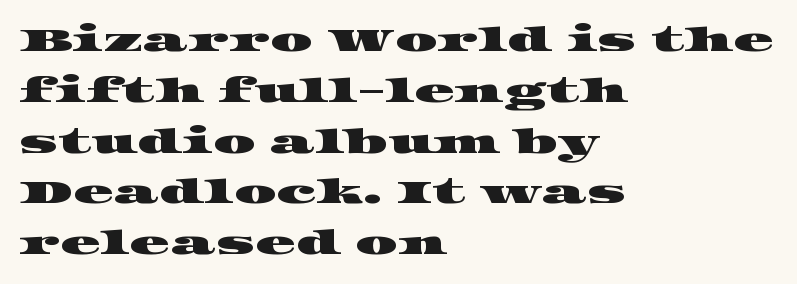
Each word holds together tightly as a unit, with standard inter-letter gaps. Compared with a centered layout, this one pins lines to the left instead. This sample has the flowing, uneven cadence of proportional lettering. The lines sit at an ordinary, default distance from one another. The font family rendered here belongs to the serif group.
